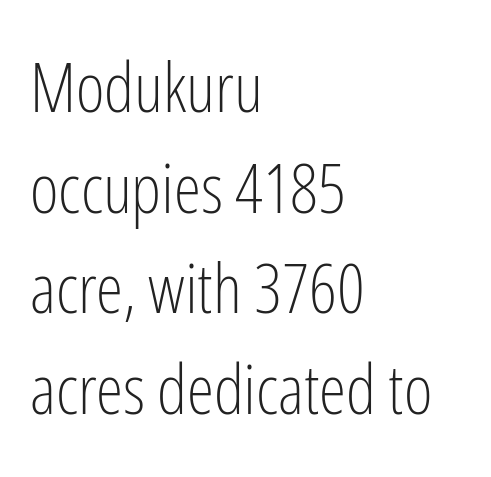
Is this a fixed-width face? No — the glyphs have proportional, varying widths. Beneath every word, the page is bare. The face looks like a standard text weight, possibly lighter. This rendering employs a face without finishing strokes, i.e., a sans-serif.
